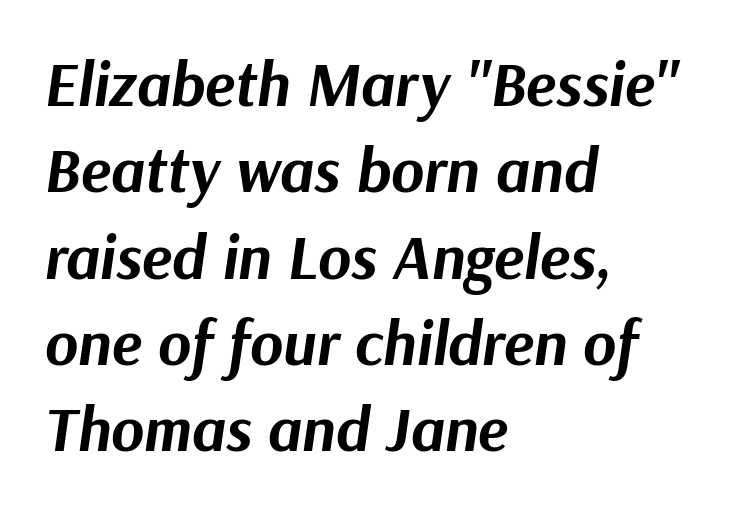
{"italic": "yes", "lean": "right", "slant_degrees": 9, "bold": "yes", "weight": "bold", "width": "normal", "stroke_contrast": "medium", "x_height": "medium", "monospaced": "no", "underline": "no", "align": "left", "line_spacing": "normal", "line_spacing_ratio": 1.37, "letter_spacing": "normal", "letter_spacing_em": 0.0, "glyph_px": 63}
